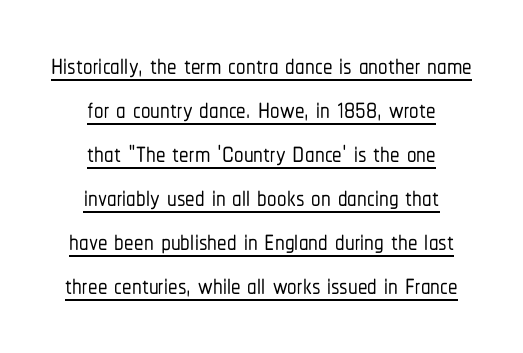
The image shows 38 px condensed sans-serif type, upright; set centered, line spacing 1.16x, normal letter spacing, underlined; low stroke contrast and a medium x-height.
